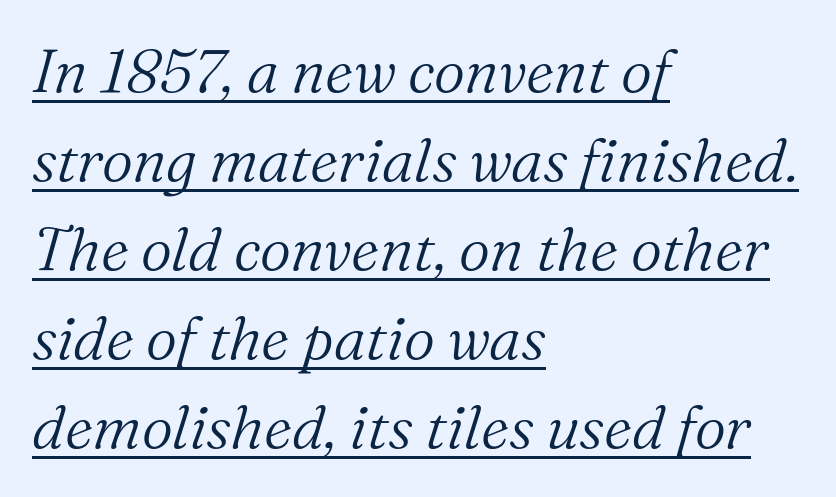
Q: Is the text bold? A: No.
Q: Is the text italic (slanted)? A: Yes, it leans right by about 16 degrees.
Q: Is the typeface a serif or a sans-serif typeface? A: Serif.
Q: Is the text underlined? A: Yes.
Q: How is the paragraph aligned? A: Left-aligned.
Q: Is the spacing between letters normal or unusually wide? A: Normal.
Q: Is the spacing between lines tight, normal or loose? A: Normal.
Q: Width (condensed, normal, or wide)? A: Normal.
Q: Stroke contrast? A: Medium.
Q: x-height? A: Medium.
Q: Monospaced? A: No.
